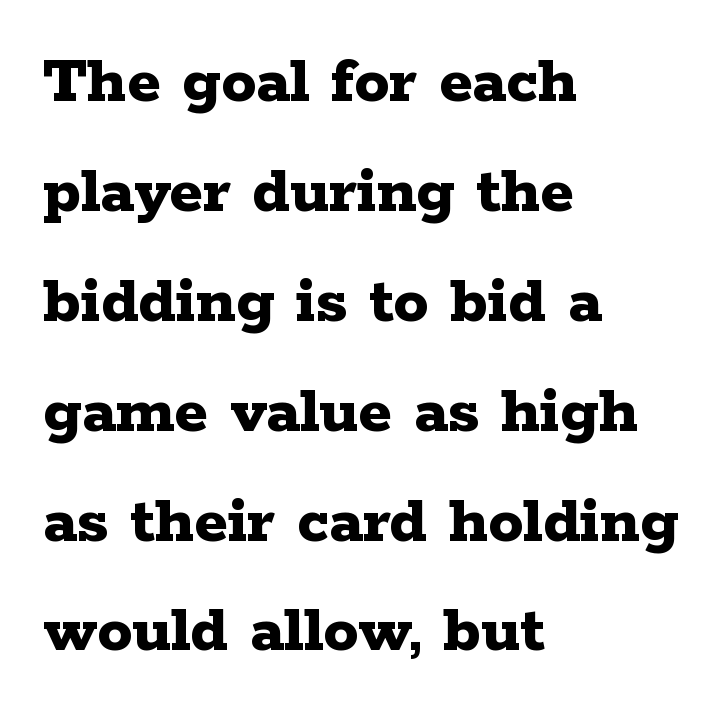
Q: Is the text bold? A: Yes.
Q: Is the text italic (slanted)? A: No, it is upright.
Q: Is the typeface a serif or a sans-serif typeface? A: Serif.
Q: Is the text underlined? A: No.
Q: How is the paragraph aligned? A: Left-aligned.
Q: Is the spacing between letters normal or unusually wide? A: Normal.
Q: Is the spacing between lines tight, normal or loose? A: Normal.
Q: Width (condensed, normal, or wide)? A: Wide.
Q: Stroke contrast? A: Low.
Q: x-height? A: Medium.
Q: Monospaced? A: No.
